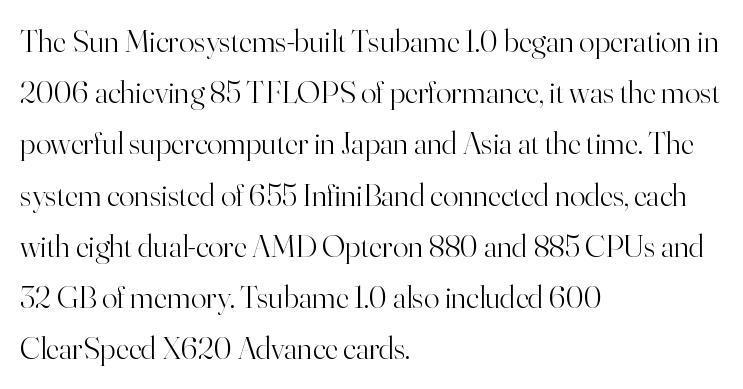
The image shows 32 px light serif type, upright; set left-aligned, normal line spacing (1.6x), normal letter spacing, not underlined; high stroke contrast and a small x-height.
